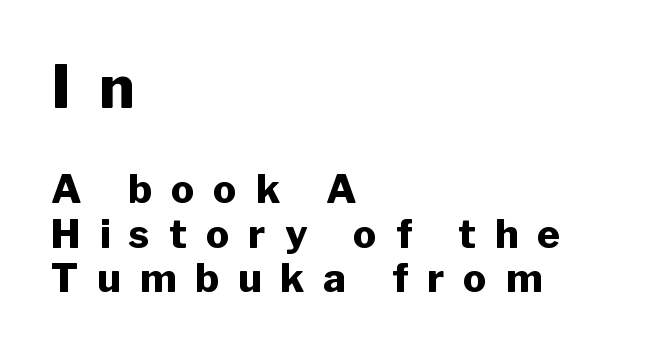
The image shows 59 px heavy sans-serif type, upright; set left-aligned, tight line spacing (1.14x), unusually wide letter spacing (+0.49 em), not underlined; the first (top) block is 1.51x larger; low stroke contrast and a medium x-height.
